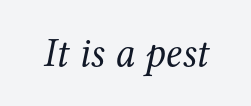
Q: Is the text bold? A: No.
Q: Is the text italic (slanted)? A: Yes, it leans right by about 12 degrees.
Q: Is the typeface a serif or a sans-serif typeface? A: Serif.
Q: Is the text underlined? A: No.
Q: Is the spacing between letters normal or unusually wide? A: Normal.
Q: Width (condensed, normal, or wide)? A: Normal.
Q: Stroke contrast? A: Medium.
Q: x-height? A: Medium.
Q: Monospaced? A: No.
